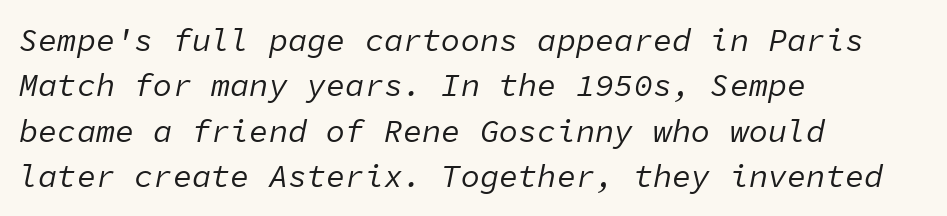
{"italic": "yes", "lean": "right", "slant_degrees": 11, "bold": "no", "weight": "regular", "width": "normal", "stroke_contrast": "low", "x_height": "medium", "monospaced": "yes", "underline": "no", "align": "left", "line_spacing": "normal", "line_spacing_ratio": 1.42, "letter_spacing": "normal", "letter_spacing_em": 0.0, "glyph_px": 32}
